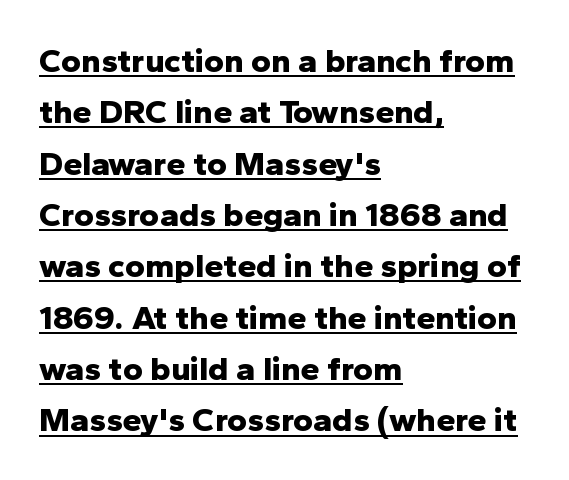
{"serif": "no", "italic": "no", "bold": "yes", "weight": "bold", "width": "normal", "stroke_contrast": "low", "x_height": "medium", "monospaced": "no", "underline": "yes", "align": "left", "line_spacing": "normal", "line_spacing_ratio": 1.51, "letter_spacing": "normal", "letter_spacing_em": 0.0, "glyph_px": 34}
